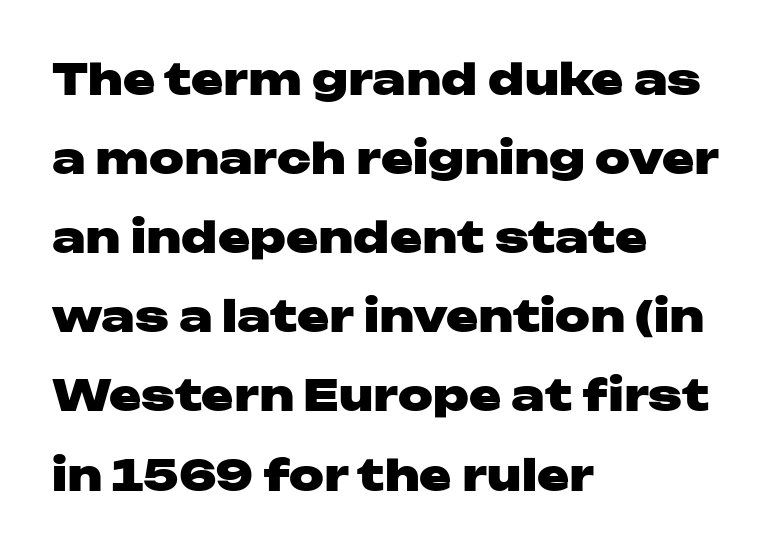
Q: Is the text bold? A: Yes.
Q: Is the text italic (slanted)? A: No, it is upright.
Q: Is the typeface a serif or a sans-serif typeface? A: Sans-serif.
Q: Is the text underlined? A: No.
Q: How is the paragraph aligned? A: Left-aligned.
Q: Is the spacing between letters normal or unusually wide? A: Normal.
Q: Width (condensed, normal, or wide)? A: Wide.
Q: Stroke contrast? A: Low.
Q: x-height? A: Medium.
Q: Monospaced? A: No.
